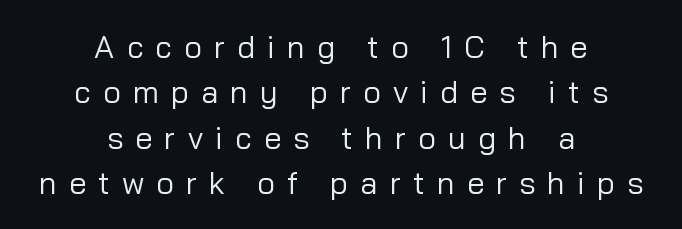
You could not count columns in this text — the font is proportionally spaced. Is there much room between lines? A standard amount, neither cramped nor airy. The characters display no serif detailing; their extremities are plain. This is the regular roman posture of the typeface. Tracking here is generous; glyphs stand well apart from one another.
